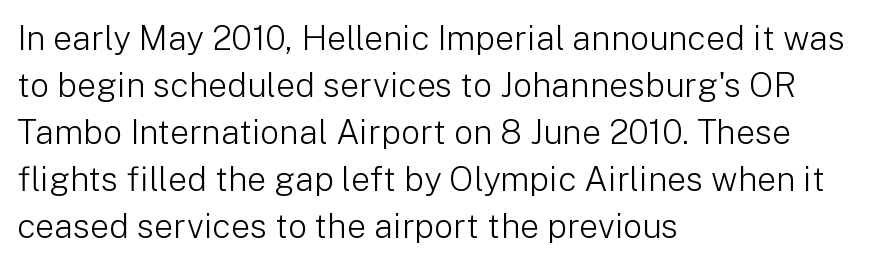
These lines are rendered in a variable-pitch font. This sample keeps an unexceptional amount of space between lines. Lines of text with bare space underneath. Serif or sans? Sans — the stroke terminals are bare.
